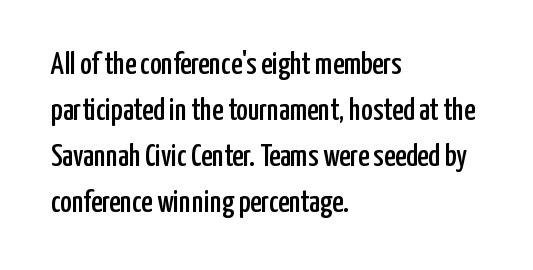
Q: Is the text italic (slanted)? A: No, it is upright.
Q: Is the typeface a serif or a sans-serif typeface? A: Sans-serif.
Q: Is the text underlined? A: No.
Q: How is the paragraph aligned? A: Left-aligned.
Q: Is the spacing between letters normal or unusually wide? A: Normal.
Q: Is the spacing between lines tight, normal or loose? A: Normal.
Q: Width (condensed, normal, or wide)? A: Condensed.
Q: Stroke contrast? A: Low.
Q: x-height? A: Medium.
Q: Monospaced? A: No.
